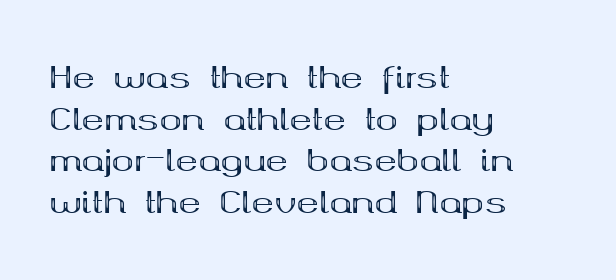
Q: Is the text bold? A: Yes.
Q: Is the text italic (slanted)? A: No, it is upright.
Q: Is the typeface a serif or a sans-serif typeface? A: Serif.
Q: Is the text underlined? A: No.
Q: How is the paragraph aligned? A: Left-aligned.
Q: Is the spacing between letters normal or unusually wide? A: Normal.
Q: Is the spacing between lines tight, normal or loose? A: Normal.
Q: Width (condensed, normal, or wide)? A: Wide.
Q: Stroke contrast? A: Medium.
Q: x-height? A: Medium.
Q: Monospaced? A: No.
